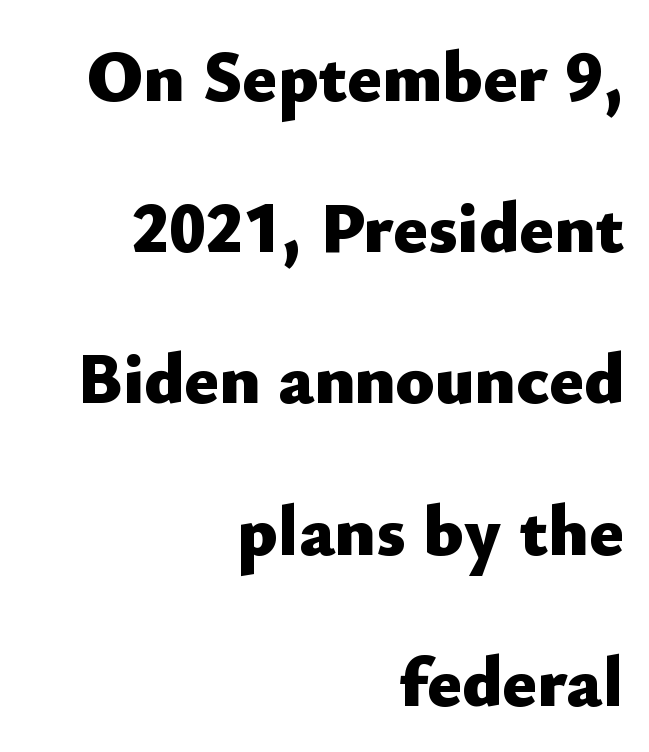
The image shows 72 px heavy sans-serif type, upright; set right-aligned, loose line spacing (2.1x), normal letter spacing, not underlined; low stroke contrast and a small x-height.
